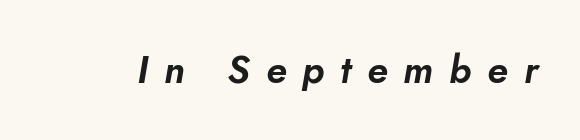
Q: Is the text italic (slanted)? A: Yes, it leans right by about 10 degrees.
Q: Is the text underlined? A: No.
Q: Is the spacing between letters normal or unusually wide? A: Unusually wide.
Q: Width (condensed, normal, or wide)? A: Normal.
Q: Stroke contrast? A: Low.
Q: x-height? A: Small.
Q: Monospaced? A: No.
